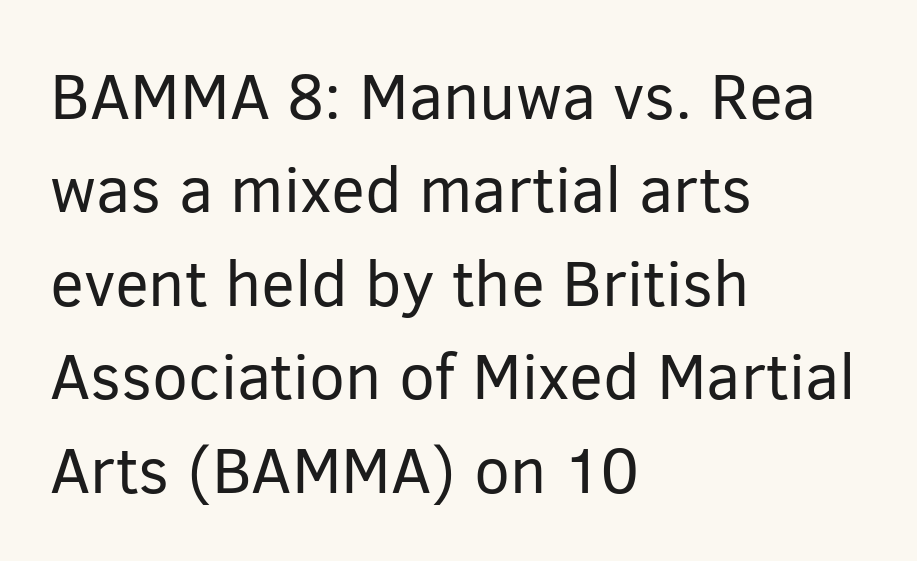
The type is set solid horizontally, with unmodified tracking. The words here are not underlined. This is the regular roman posture of the typeface. On a weight scale, this lands at 450 or below. Each letter keeps its own natural width here, so spacing adapts to shape. The space between consecutive lines is moderate.
